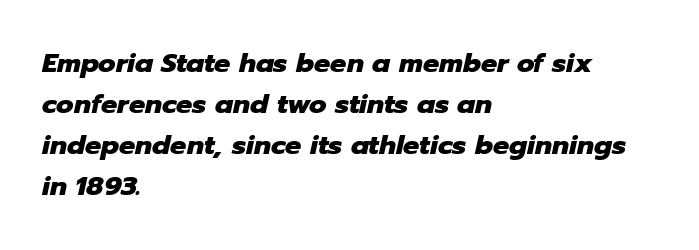
Q: Is the text bold? A: Yes.
Q: Is the text italic (slanted)? A: Yes, it leans right by about 12 degrees.
Q: Is the text underlined? A: No.
Q: How is the paragraph aligned? A: Left-aligned.
Q: Is the spacing between letters normal or unusually wide? A: Normal.
Q: Is the spacing between lines tight, normal or loose? A: Normal.
